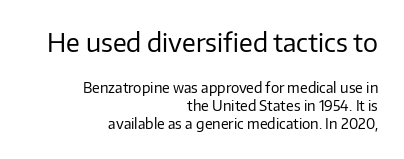
Is there much room between lines? A standard amount, neither cramped nor airy. The earlier block is typeset at a bigger size than the later block. The gaps between neighbouring characters are ordinary and unremarkable. Where is the straight margin? On the right. These lines were composed using upright roman letters. Caption: face not bold, strokes unweighted.
